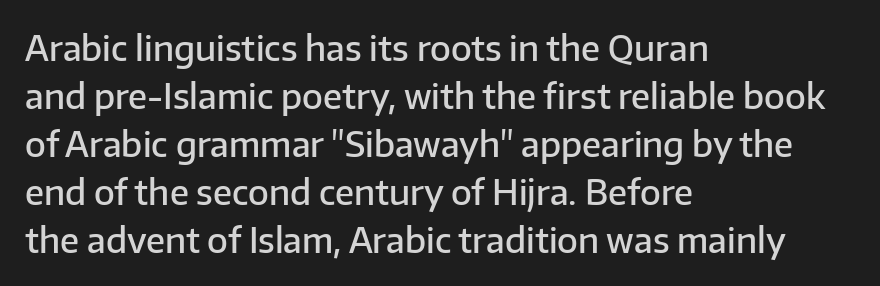
{"serif": "no", "italic": "no", "bold": "semi", "weight": "semibold", "width": "normal", "stroke_contrast": "low", "x_height": "medium", "monospaced": "no", "underline": "no", "align": "left", "line_spacing": "normal", "line_spacing_ratio": 1.41, "letter_spacing": "normal", "letter_spacing_em": 0.0, "glyph_px": 34}
